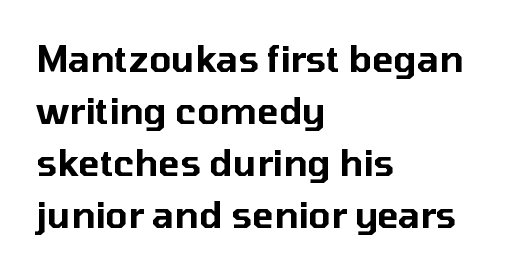
The image shows 36 px sans-serif type, upright; set left-aligned, normal line spacing (1.44x), normal letter spacing, not underlined; low stroke contrast and a medium x-height.
